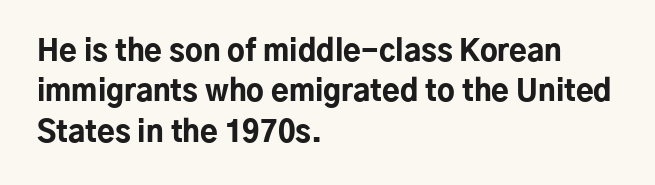
Q: Is the text bold? A: Yes.
Q: Is the text italic (slanted)? A: No, it is upright.
Q: Is the typeface a serif or a sans-serif typeface? A: Sans-serif.
Q: Is the text underlined? A: No.
Q: How is the paragraph aligned? A: Left-aligned.
Q: Is the spacing between letters normal or unusually wide? A: Normal.
Q: Is the spacing between lines tight, normal or loose? A: Normal.
Q: Width (condensed, normal, or wide)? A: Normal.
Q: Stroke contrast? A: Low.
Q: x-height? A: Medium.
Q: Monospaced? A: No.
